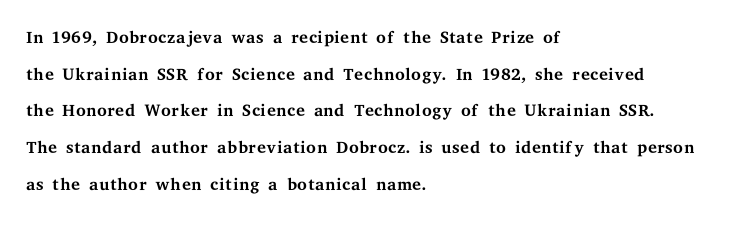
{"italic": "no", "bold": "no", "underline": "no", "align": "left", "line_spacing": "normal", "line_spacing_ratio": 1.47, "letter_spacing": "normal", "letter_spacing_em": 0.0, "glyph_px": 25}
